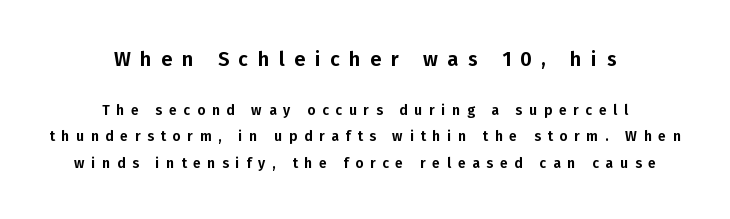
Q: Is the text italic (slanted)? A: No, it is upright.
Q: Is the text underlined? A: No.
Q: How is the paragraph aligned? A: Centered.
Q: Is the spacing between letters normal or unusually wide? A: Unusually wide.
Q: Which block of text is set in a larger size, the first (top) or the second (bottom)? A: The first (top) one.
